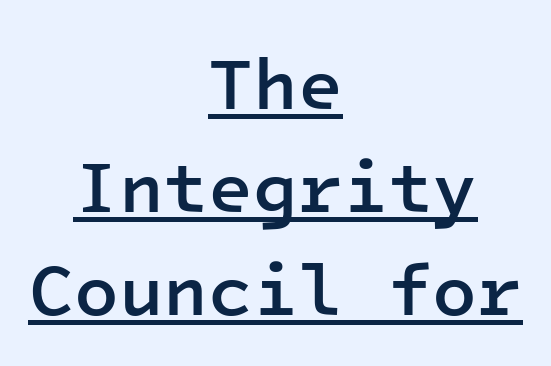
Underlined type. The passage shown is typeset with a sans-serif family. This is roman type, the default non-slanted kind. Strokes here are thickened, but only to semibold level.
